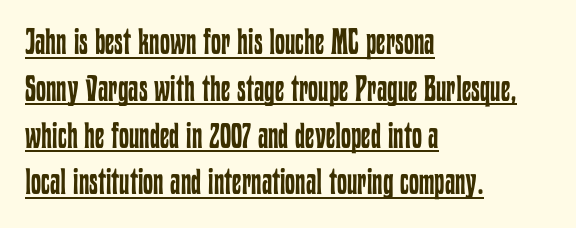
Each letter keeps its own natural width here, so spacing adapts to shape. A classic flush-left, rag-right setting is used for this passage. Caption: face not bold, strokes unweighted. The specimen reads as upright at a glance. The sample's only ornament is a line tracing under the words. The leading is moderate, giving the passage an even texture.
